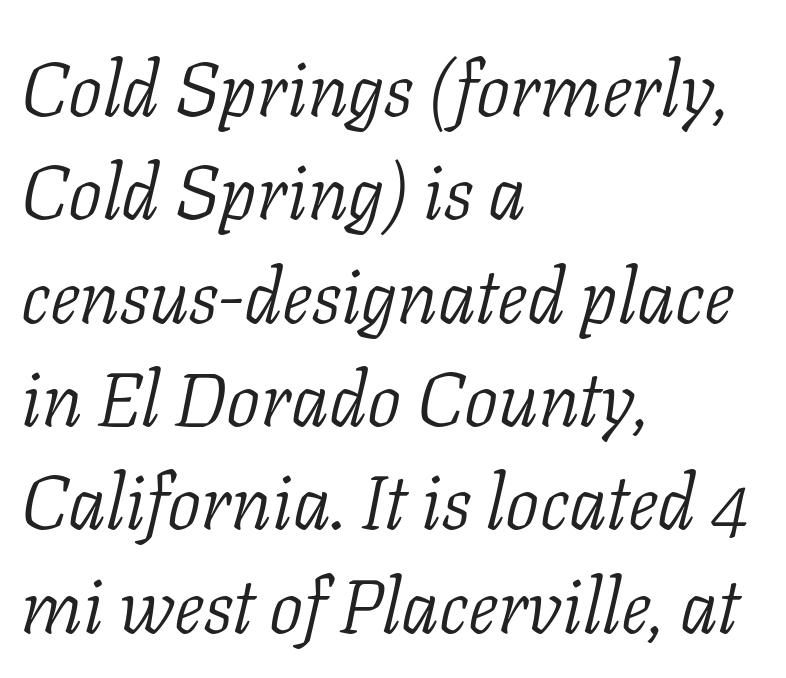
Does the lettering tilt? It does — this is italic. Observe the ordinary spacing: letters are neighbours, not strangers. Each row of text sits above clean, open space. This reads as an unemphasized weight, regular at the heaviest. The leading is moderate, giving the passage an even texture. The text block is weighted toward the left margin, trailing off unevenly rightward.
